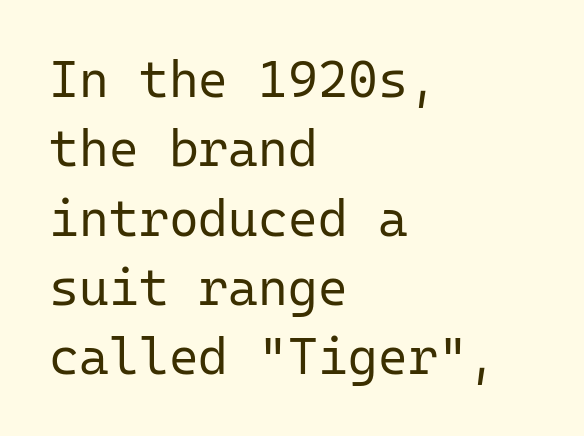
{"serif": "no", "italic": "no", "bold": "no", "weight": "regular", "width": "normal", "stroke_contrast": "low", "x_height": "medium", "monospaced": "yes", "underline": "no", "align": "left", "line_spacing": "normal", "line_spacing_ratio": 1.36, "letter_spacing": "normal", "letter_spacing_em": 0.0, "glyph_px": 51}
